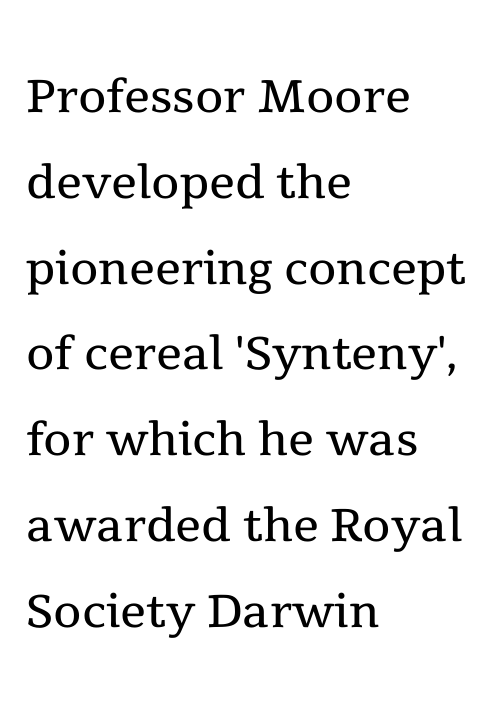
Q: Is the text bold? A: No.
Q: Is the text italic (slanted)? A: No, it is upright.
Q: Is the typeface a serif or a sans-serif typeface? A: Serif.
Q: Is the text underlined? A: No.
Q: How is the paragraph aligned? A: Left-aligned.
Q: Is the spacing between letters normal or unusually wide? A: Normal.
Q: Is the spacing between lines tight, normal or loose? A: Normal.
Q: Width (condensed, normal, or wide)? A: Normal.
Q: x-height? A: Medium.
Q: Monospaced? A: No.
